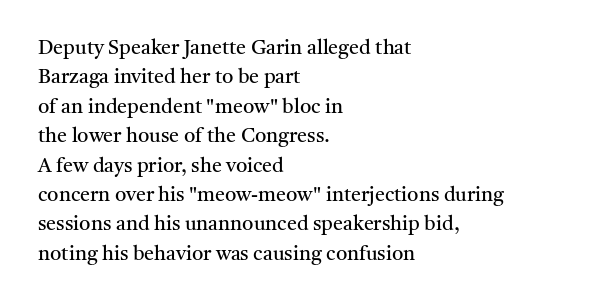
{"italic": "no", "bold": "no", "underline": "no", "align": "left", "line_spacing": "normal", "line_spacing_ratio": 1.47, "letter_spacing": "normal", "letter_spacing_em": 0.0, "glyph_px": 20}
